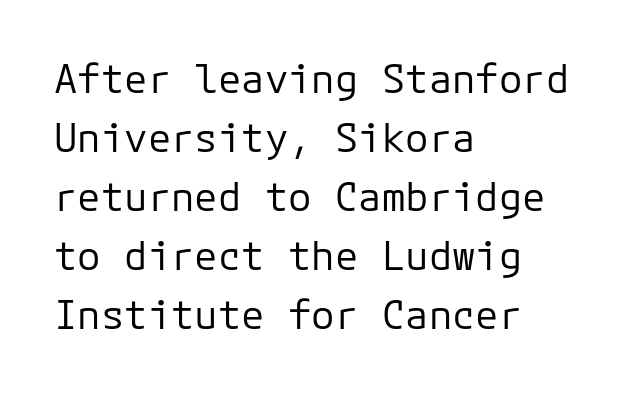
Q: Is the text bold? A: No.
Q: Is the text italic (slanted)? A: No, it is upright.
Q: Is the typeface a serif or a sans-serif typeface? A: Sans-serif.
Q: Is the text underlined? A: No.
Q: How is the paragraph aligned? A: Left-aligned.
Q: Is the spacing between letters normal or unusually wide? A: Normal.
Q: Is the spacing between lines tight, normal or loose? A: Normal.
Q: Width (condensed, normal, or wide)? A: Normal.
Q: Stroke contrast? A: Low.
Q: x-height? A: Medium.
Q: Monospaced? A: Yes.
